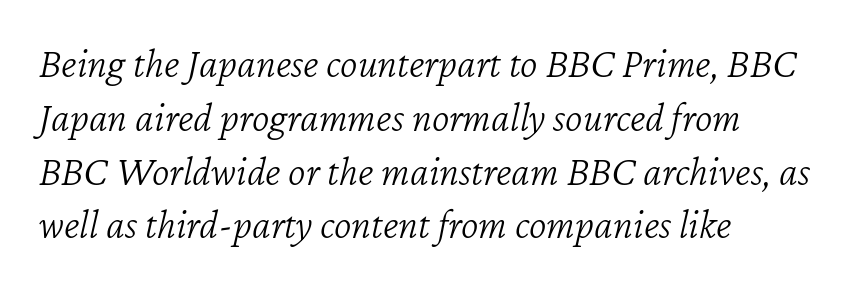
{"italic": "yes", "lean": "right", "slant_degrees": 12, "bold": "no", "weight": "light", "width": "normal", "stroke_contrast": "low", "x_height": "medium", "monospaced": "no", "underline": "no", "align": "left", "line_spacing": "normal", "line_spacing_ratio": 1.28, "letter_spacing": "normal", "letter_spacing_em": 0.0, "glyph_px": 42}
